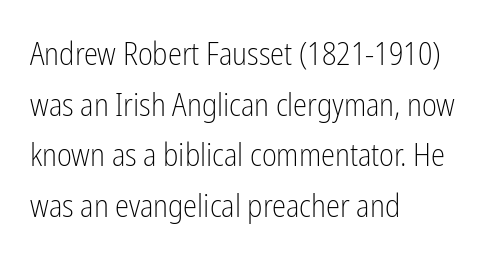
{"serif": "no", "italic": "no", "bold": "no", "weight": "light", "width": "condensed", "stroke_contrast": "low", "x_height": "medium", "monospaced": "no", "underline": "no", "align": "left", "line_spacing": "normal", "line_spacing_ratio": 1.58, "letter_spacing": "normal", "letter_spacing_em": 0.0, "glyph_px": 32}
